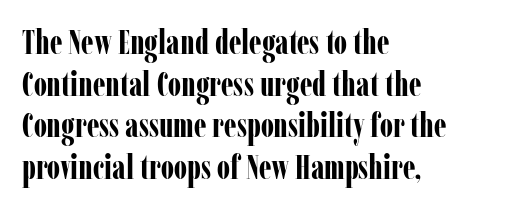
{"serif": "yes", "italic": "no", "bold": "yes", "weight": "bold", "width": "condensed", "stroke_contrast": "low", "x_height": "medium", "monospaced": "no", "underline": "no", "align": "left", "line_spacing": "normal", "line_spacing_ratio": 1.26, "letter_spacing": "normal", "letter_spacing_em": 0.0, "glyph_px": 33}
